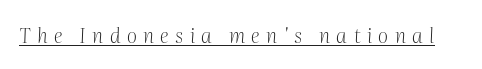
Q: Is the text bold? A: No.
Q: Is the text italic (slanted)? A: Yes, it leans right by about 2 degrees.
Q: Is the text underlined? A: Yes.
Q: Is the spacing between letters normal or unusually wide? A: Unusually wide.
